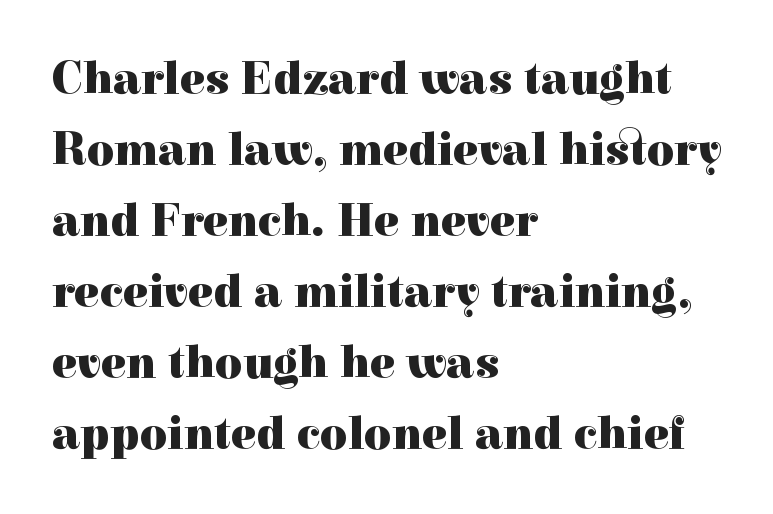
Q: Is the text bold? A: Yes.
Q: Is the text italic (slanted)? A: No, it is upright.
Q: Is the typeface a serif or a sans-serif typeface? A: Serif.
Q: Is the text underlined? A: No.
Q: How is the paragraph aligned? A: Left-aligned.
Q: Is the spacing between letters normal or unusually wide? A: Normal.
Q: Is the spacing between lines tight, normal or loose? A: Normal.
Q: Width (condensed, normal, or wide)? A: Normal.
Q: x-height? A: Medium.
Q: Monospaced? A: No.
